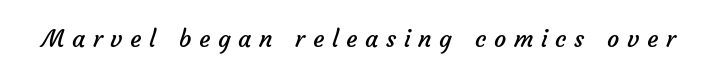
{"bold": "no", "underline": "no", "letter_spacing": "wide", "letter_spacing_em": 0.32, "glyph_px": 24}
